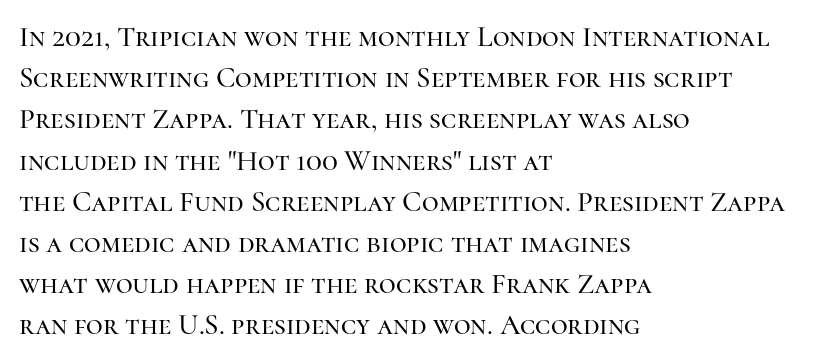
Q: Is the text italic (slanted)? A: No, it is upright.
Q: Is the typeface a serif or a sans-serif typeface? A: Serif.
Q: Is the text underlined? A: No.
Q: How is the paragraph aligned? A: Left-aligned.
Q: Is the spacing between letters normal or unusually wide? A: Normal.
Q: Is the spacing between lines tight, normal or loose? A: Normal.
Q: Width (condensed, normal, or wide)? A: Normal.
Q: Stroke contrast? A: High.
Q: x-height? A: Medium.
Q: Monospaced? A: No.
